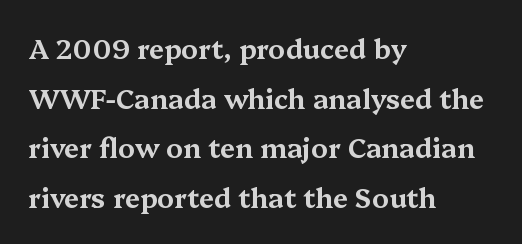
{"italic": "no", "underline": "no", "align": "left", "line_spacing_ratio": 1.84, "letter_spacing": "normal", "letter_spacing_em": 0.0, "glyph_px": 27}
